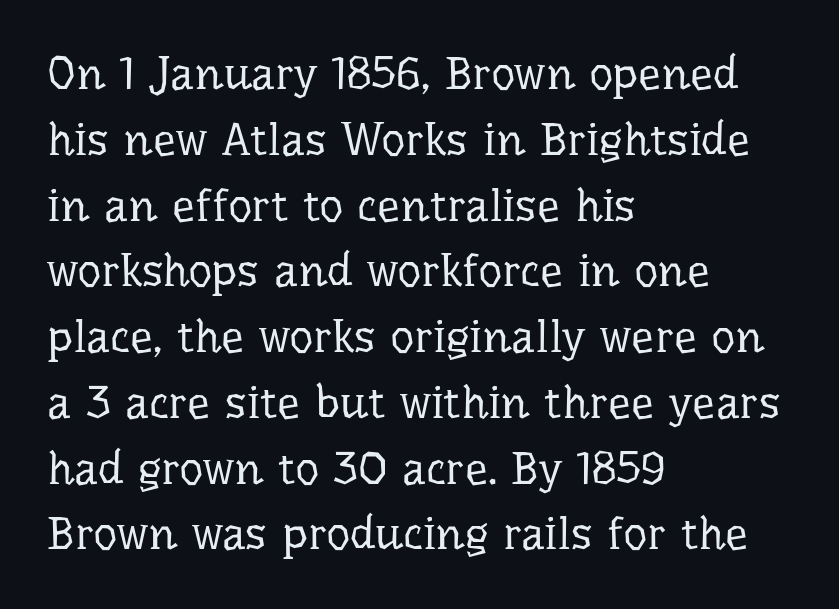
The words here are not underlined. Characters follow at the spacing the type designer built in. Stroke mass is kept to a normal reading level or below. The paragraph has a hard left edge and a soft right edge. This block has exactly the height ordinary leading produces.
